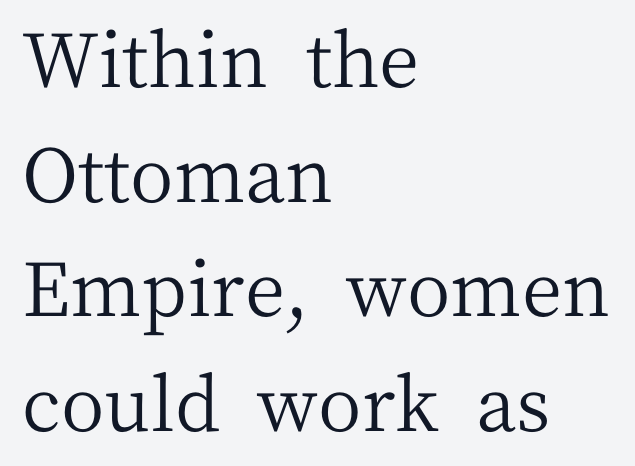
{"serif": "yes", "italic": "no", "bold": "no", "weight": "regular", "width": "normal", "stroke_contrast": "medium", "x_height": "medium", "monospaced": "no", "underline": "no", "align": "left", "line_spacing": "normal", "line_spacing_ratio": 1.53, "letter_spacing": "normal", "letter_spacing_em": 0.0, "glyph_px": 75}
